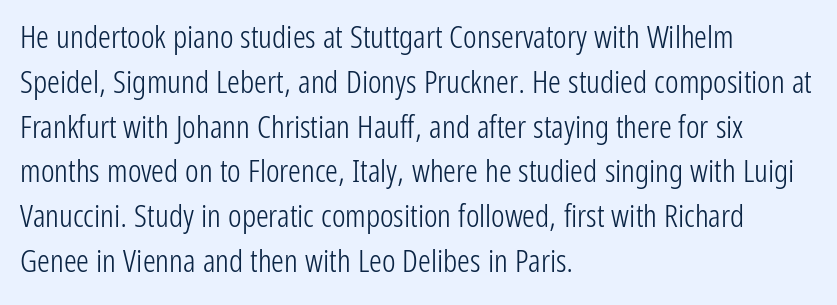
A sans-serif font was chosen for this passage. The foot of each line stays bare and open. Posture: straight, roman, zero tilt. Whoever set this chose a conventional vertical rhythm. The passage shown is typed in a proportional face where columns would drift. Here the glyphs are tracked normally, forming tight word shapes.
